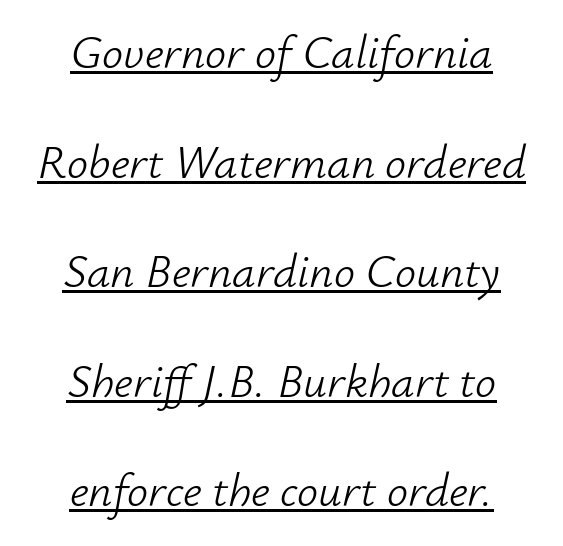
{"italic": "yes", "lean": "right", "slant_degrees": 12, "bold": "no", "weight": "light", "width": "normal", "stroke_contrast": "low", "x_height": "small", "monospaced": "no", "underline": "yes", "align": "center", "line_spacing": "loose", "line_spacing_ratio": 2.33, "letter_spacing": "normal", "letter_spacing_em": 0.0, "glyph_px": 47}
